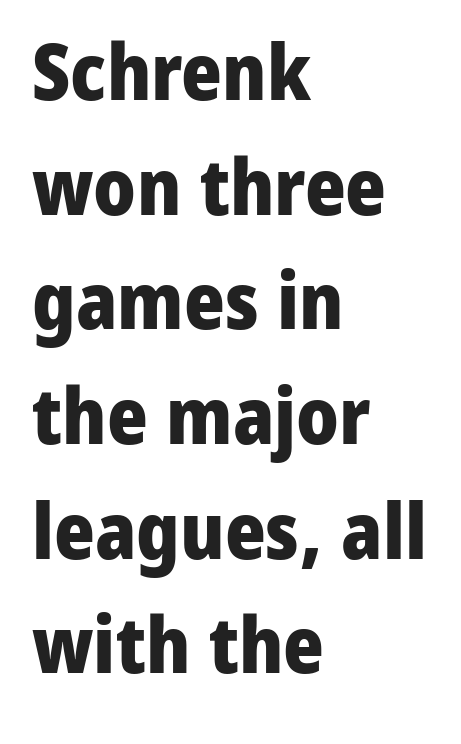
Any mark beneath the type? The region is blank. Upright lettering throughout. Layout note: lines flush left. Classification — sans serif.
